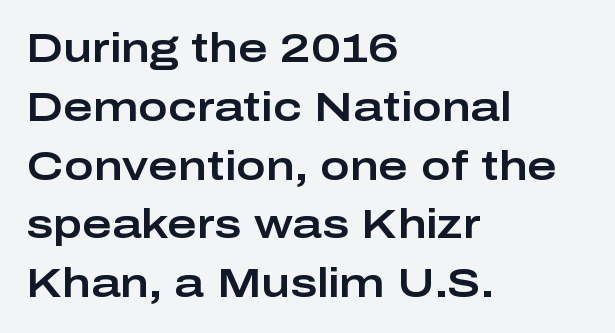
Q: Is the text italic (slanted)? A: No, it is upright.
Q: Is the typeface a serif or a sans-serif typeface? A: Sans-serif.
Q: Is the text underlined? A: No.
Q: How is the paragraph aligned? A: Left-aligned.
Q: Is the spacing between letters normal or unusually wide? A: Normal.
Q: Is the spacing between lines tight, normal or loose? A: Normal.
Q: Width (condensed, normal, or wide)? A: Wide.
Q: Stroke contrast? A: Low.
Q: x-height? A: Medium.
Q: Monospaced? A: No.
